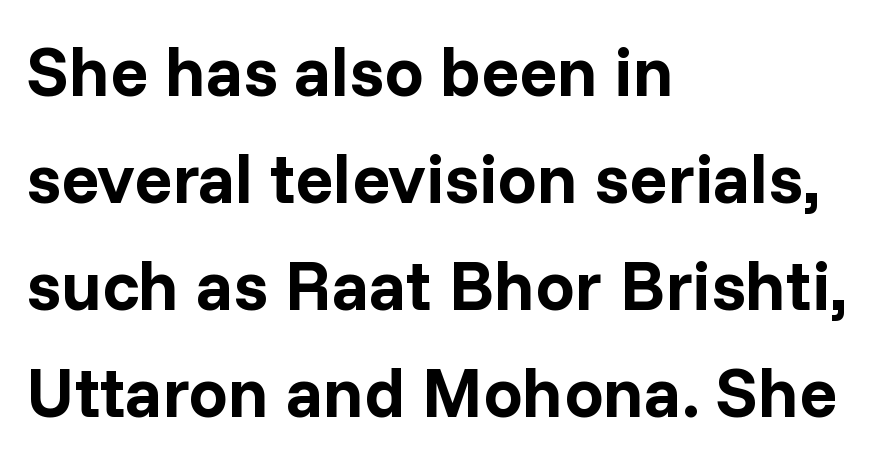
The image shows 70 px bold sans-serif type, upright; set left-aligned, normal line spacing (1.53x), normal letter spacing, not underlined; low stroke contrast and a medium x-height.
